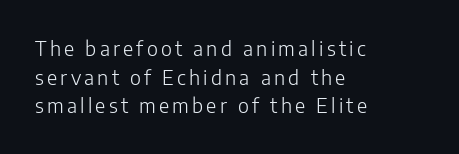
The font is comparable to plain body text, perhaps lighter. Vertical spacing — default. The ragged edge is on the right, which tells us the setting is flush left. Italic? Not at all — the glyphs are vertical. A clean baseline with only descenders dipping below it.
